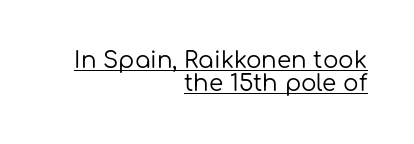
{"italic": "no", "bold": "no", "underline": "yes", "align": "right", "line_spacing": "tight", "line_spacing_ratio": 0.99, "letter_spacing": "normal", "letter_spacing_em": 0.0, "glyph_px": 23}
